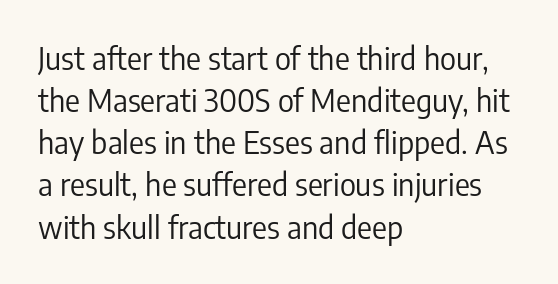
Q: Is the text bold? A: No.
Q: Is the text italic (slanted)? A: No, it is upright.
Q: Is the typeface a serif or a sans-serif typeface? A: Sans-serif.
Q: Is the text underlined? A: No.
Q: How is the paragraph aligned? A: Left-aligned.
Q: Is the spacing between letters normal or unusually wide? A: Normal.
Q: Is the spacing between lines tight, normal or loose? A: Normal.
Q: Width (condensed, normal, or wide)? A: Condensed.
Q: Stroke contrast? A: Low.
Q: x-height? A: Medium.
Q: Monospaced? A: No.
